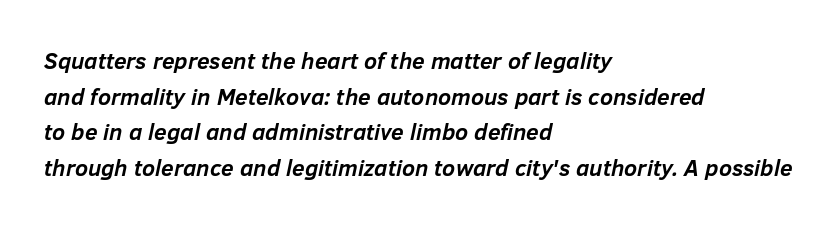
Q: Is the text bold? A: Yes.
Q: Is the text italic (slanted)? A: Yes, it leans right by about 12 degrees.
Q: Is the text underlined? A: No.
Q: How is the paragraph aligned? A: Left-aligned.
Q: Is the spacing between letters normal or unusually wide? A: Normal.
Q: Is the spacing between lines tight, normal or loose? A: Normal.
